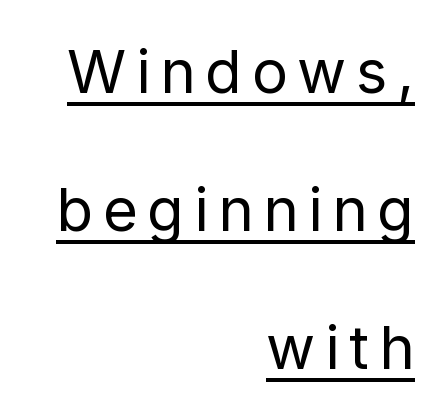
{"serif": "no", "italic": "no", "bold": "no", "weight": "regular", "width": "normal", "stroke_contrast": "low", "x_height": "medium", "monospaced": "no", "underline": "yes", "align": "right", "line_spacing": "loose", "line_spacing_ratio": 2.3, "glyph_px": 60}
